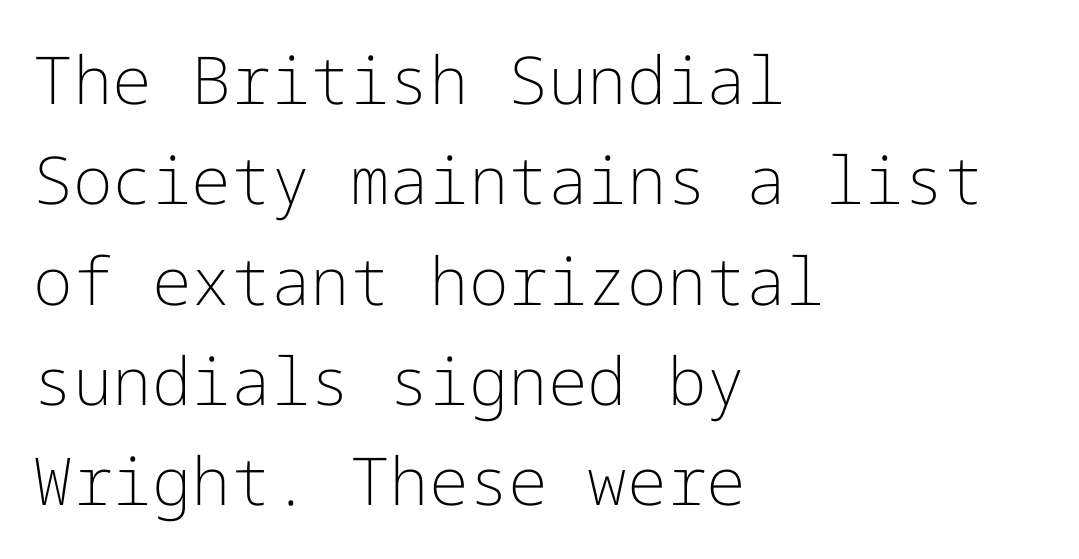
The weight tops out at a normal text grade. Is this a sans? Yes — the strokes have no serifs. Between one letter and the next there's only the usual sliver of space. The specimen omits any rule beneath the text block's lines. Reading down the column, the eye jumps a familiar distance to each next line.
